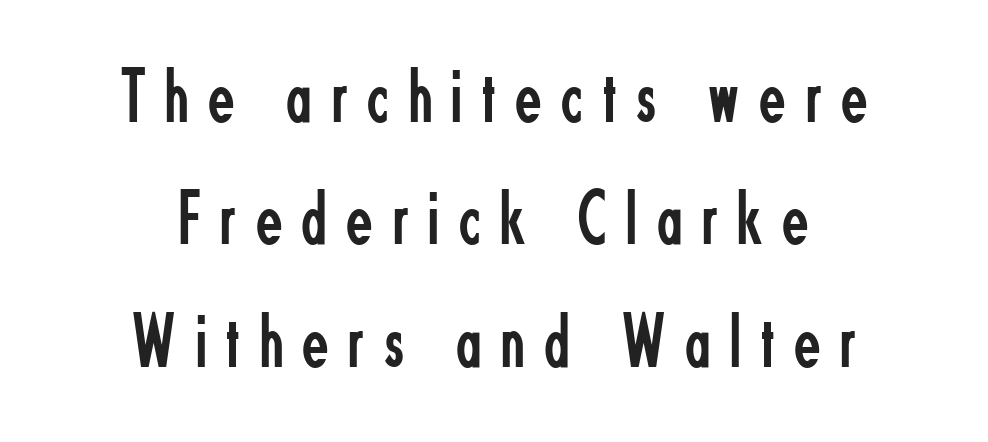
The image shows 77 px regular-weight, condensed sans-serif type, upright; set centered, normal line spacing (1.59x), unusually wide letter spacing (+0.26 em), not underlined; low stroke contrast and a small x-height.
